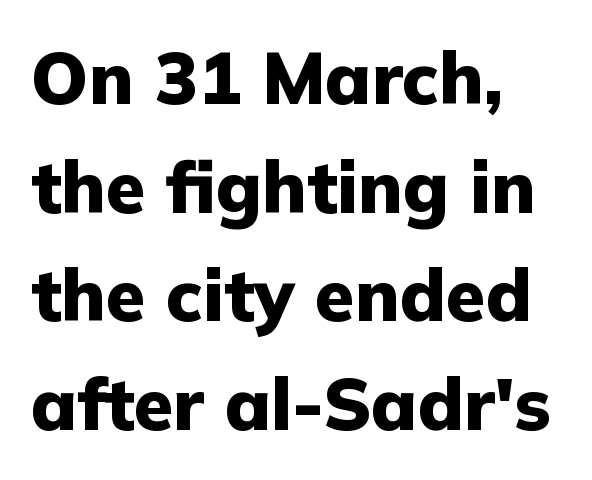
{"serif": "no", "italic": "no", "bold": "yes", "weight": "heavy", "width": "normal", "stroke_contrast": "low", "x_height": "medium", "monospaced": "no", "underline": "no", "align": "left", "line_spacing": "normal", "line_spacing_ratio": 1.51, "letter_spacing": "normal", "letter_spacing_em": 0.0, "glyph_px": 72}
